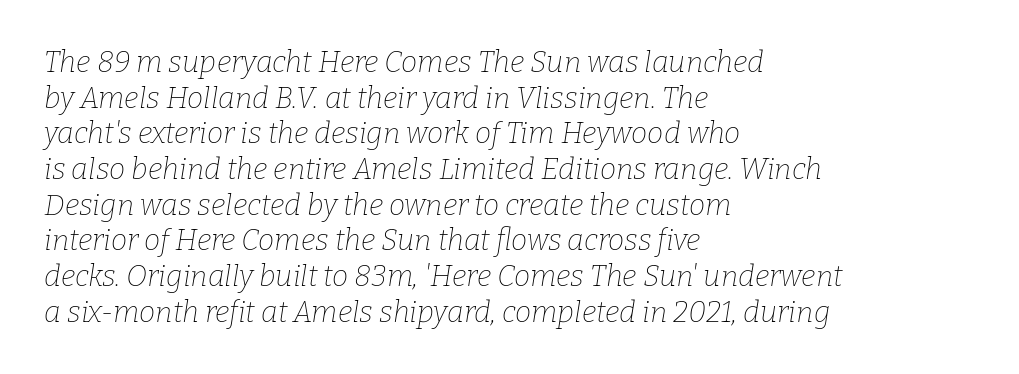
Q: Is the text bold? A: No.
Q: Is the text italic (slanted)? A: Yes, it leans right by about 9 degrees.
Q: Is the typeface a serif or a sans-serif typeface? A: Serif.
Q: Is the text underlined? A: No.
Q: How is the paragraph aligned? A: Left-aligned.
Q: Is the spacing between letters normal or unusually wide? A: Normal.
Q: Width (condensed, normal, or wide)? A: Normal.
Q: Stroke contrast? A: Low.
Q: x-height? A: Medium.
Q: Monospaced? A: No.
